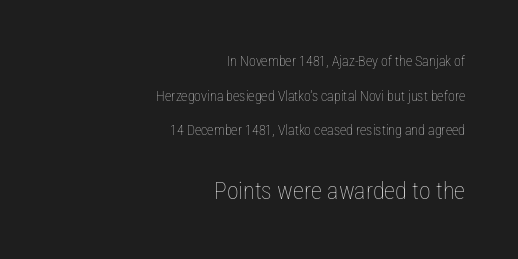
Does the copy run flush right? Yes — the right margin is perfectly even. The foot of each line stays bare and open. Summary of vertical rhythm: relaxed, with wide interline spacing. Visually, the bottom section dominates because its glyphs are scaled up. Here the glyphs are tracked normally, forming tight word shapes. Characters remain perfectly vertical along every line.
